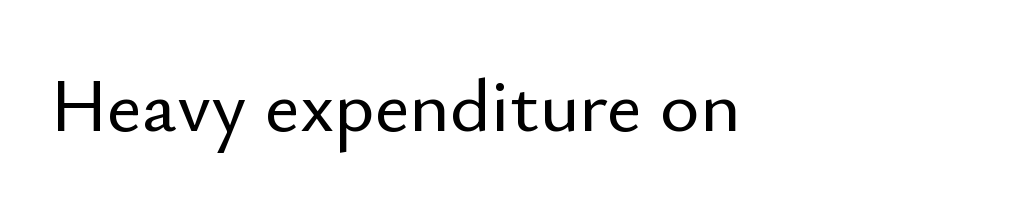
Think of a printed novel: that variable character pitch is what you see here. These lines keep a tight, regular rhythm from letter to letter. Just letters on the line, the space beneath them empty. Do the letters lean? They stand straight. The typeface chosen for these lines omits serifs.
